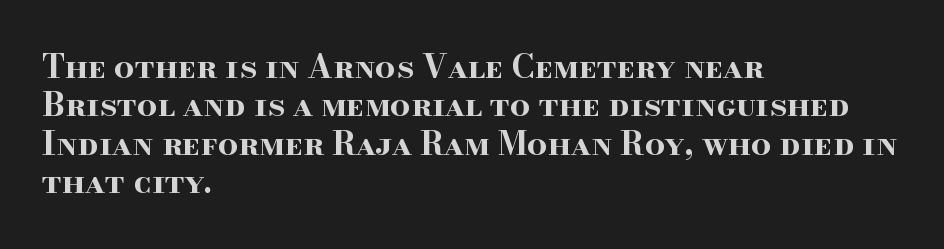
{"serif": "yes", "italic": "no", "bold": "yes", "weight": "bold", "width": "wide", "stroke_contrast": "high", "x_height": "small", "monospaced": "no", "underline": "no", "align": "left", "line_spacing_ratio": 1.2, "letter_spacing": "normal", "letter_spacing_em": 0.0, "glyph_px": 32}
